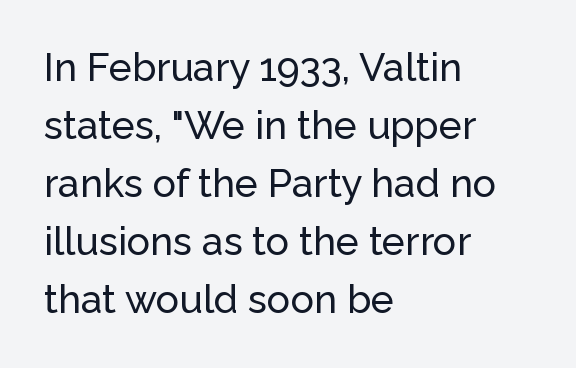
The image shows 39 px sans-serif type, upright; set left-aligned, normal line spacing (1.49x), normal letter spacing, not underlined; low stroke contrast and a medium x-height.
